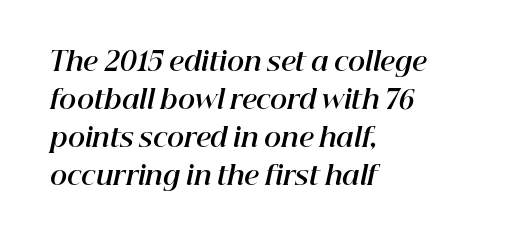
Q: Is the text bold? A: Yes.
Q: Is the text italic (slanted)? A: Yes, it leans right by about 12 degrees.
Q: Is the text underlined? A: No.
Q: How is the paragraph aligned? A: Left-aligned.
Q: Is the spacing between letters normal or unusually wide? A: Normal.
Q: Is the spacing between lines tight, normal or loose? A: Normal.
